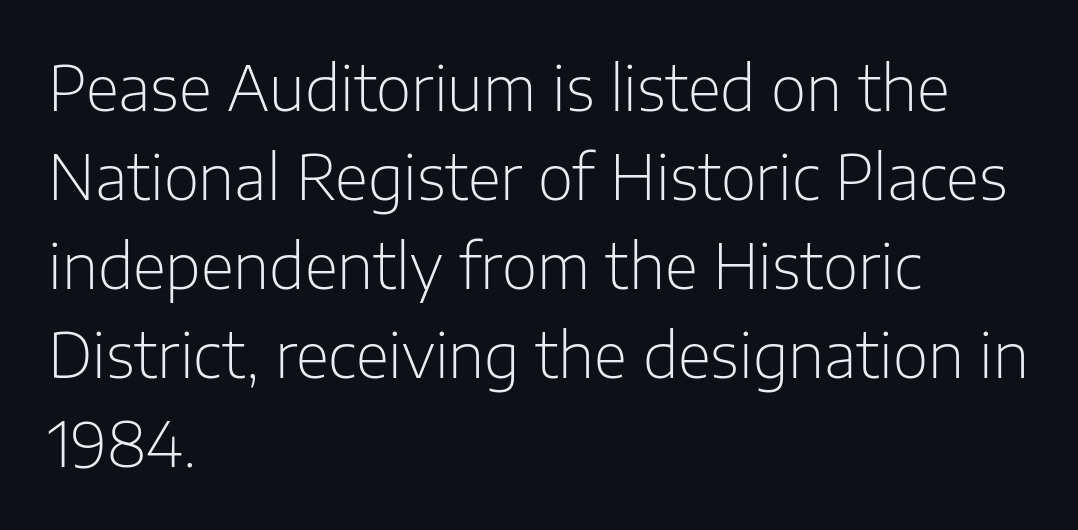
Compared with typical body copy, the letter spacing here is the same. The rendering uses natural spacing where letterforms have individual widths. Notice how the passage keeps a crisp vertical edge on the left only. Quick note: interline space is typical. This is the regular roman posture of the typeface.
